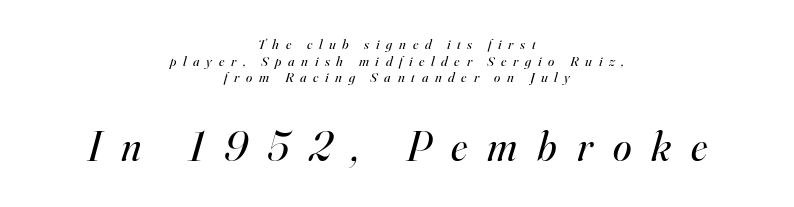
These lines have a slow, spaced-out rhythm from letter to letter. This is serif lettering, the kind often seen in printed books. Proportional: the letters do not fall into vertical columns. Words float on clear page, feet unadorned. This sample uses an oblique cut, with every glyph tilted off the vertical. The strokes are not fattened; the text isn't bold.
